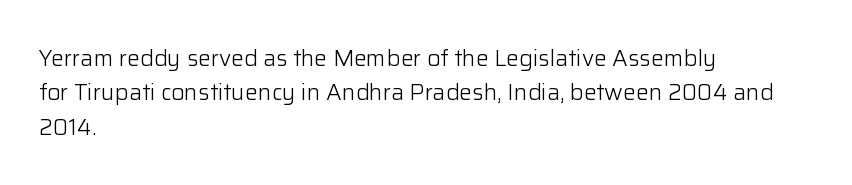
Q: Is the text bold? A: No.
Q: Is the text italic (slanted)? A: No, it is upright.
Q: Is the text underlined? A: No.
Q: How is the paragraph aligned? A: Left-aligned.
Q: Is the spacing between letters normal or unusually wide? A: Normal.
Q: Is the spacing between lines tight, normal or loose? A: Normal.
